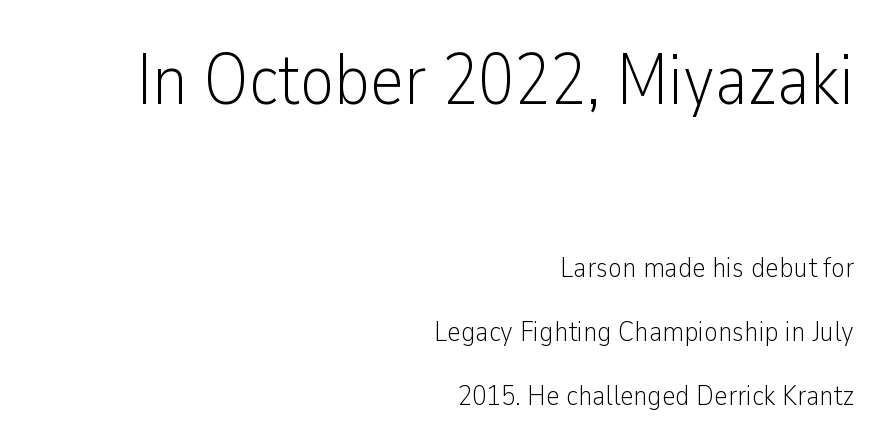
{"serif": "no", "italic": "no", "bold": "no", "weight": "light", "width": "condensed", "stroke_contrast": "low", "x_height": "medium", "monospaced": "no", "underline": "no", "align": "right", "line_spacing": "loose", "line_spacing_ratio": 2.2, "letter_spacing": "normal", "letter_spacing_em": 0.0, "larger_block": "first", "size_ratio": 2.48, "glyph_px": 72}
